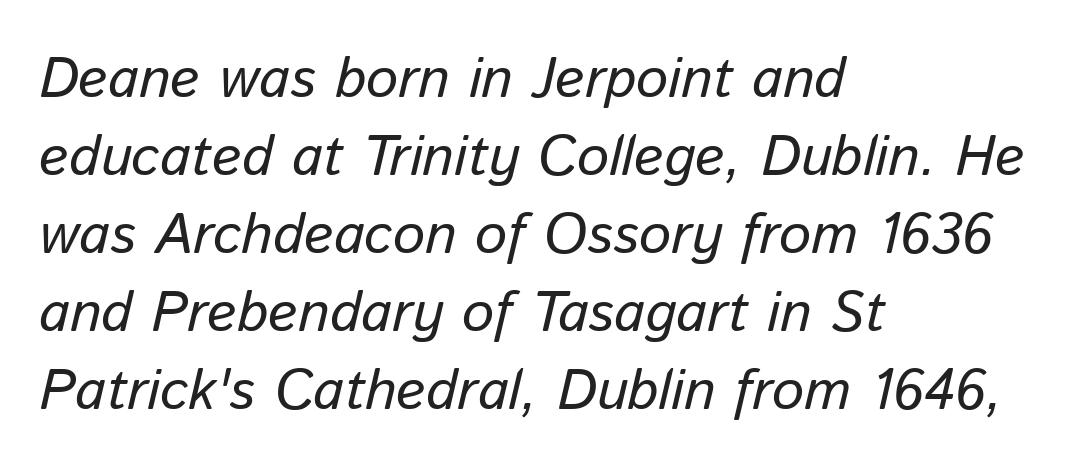
The image shows 57 px regular-weight type, italic (leaning right); set left-aligned, normal line spacing (1.37x), normal letter spacing, not underlined; low stroke contrast and a medium x-height.
